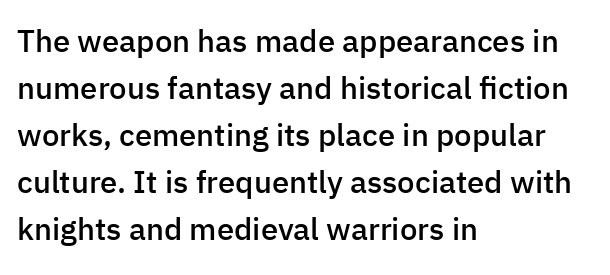
Observe the absence of serifs on each vertical stroke in this sample. Look at the tracking — it's just the regular setting, nothing added. A bit beefed up — I'd call it semibold rather than bold. Alignment: flush left.
